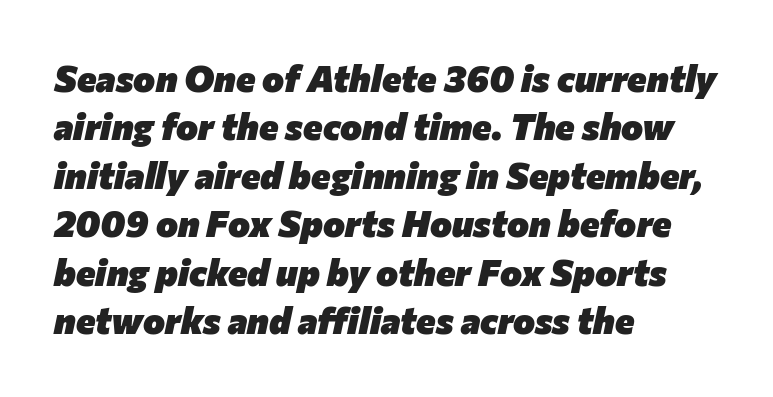
{"italic": "yes", "lean": "right", "slant_degrees": 12, "bold": "yes", "weight": "heavy", "width": "normal", "stroke_contrast": "low", "x_height": "medium", "monospaced": "no", "underline": "no", "align": "left", "line_spacing": "normal", "line_spacing_ratio": 1.31, "letter_spacing": "normal", "letter_spacing_em": 0.0, "glyph_px": 37}
